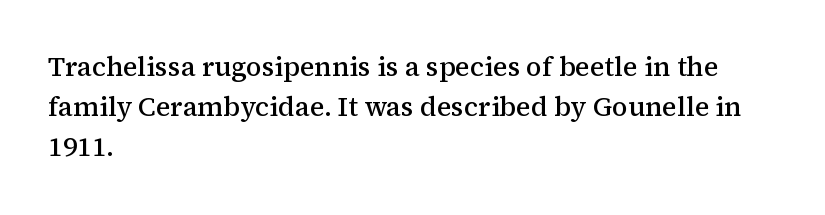
{"italic": "no", "bold": "semi", "underline": "no", "align": "left", "line_spacing": "normal", "line_spacing_ratio": 1.49, "letter_spacing": "normal", "letter_spacing_em": 0.0, "glyph_px": 27}
